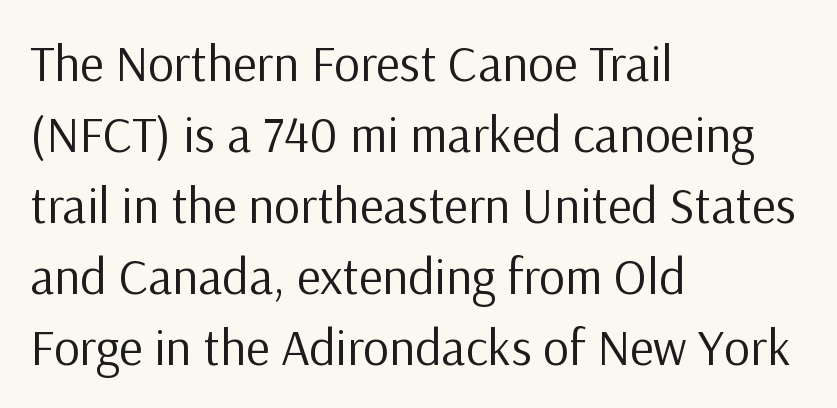
This rendering uses left alignment, leaving the right contour irregular. Ordinary non-slanted type is in use. This sample has the flowing, uneven cadence of proportional lettering. The glyphs in this specimen are sans serif. The cut favours lightness, reaching ordinary text weight at its darkest. The space beneath each line is pristine and unruled.
